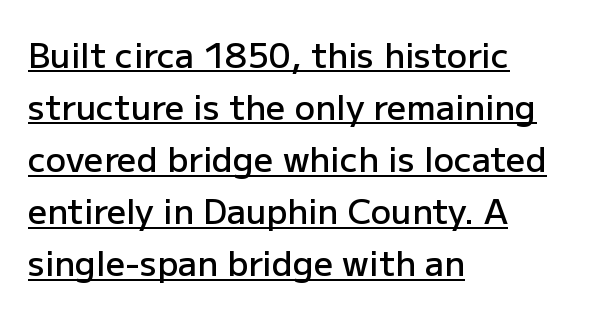
{"serif": "no", "italic": "no", "bold": "semi", "weight": "semibold", "width": "normal", "stroke_contrast": "low", "x_height": "medium", "monospaced": "no", "underline": "yes", "align": "left", "line_spacing": "normal", "line_spacing_ratio": 1.53, "letter_spacing": "normal", "letter_spacing_em": 0.0, "glyph_px": 34}
